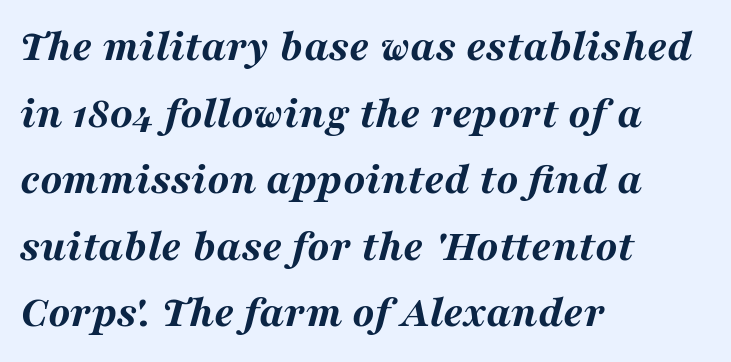
The image shows 45 px bold, wide type, italic (leaning right); set left-aligned, normal line spacing (1.48x), normal letter spacing, not underlined; medium stroke contrast and a medium x-height.
